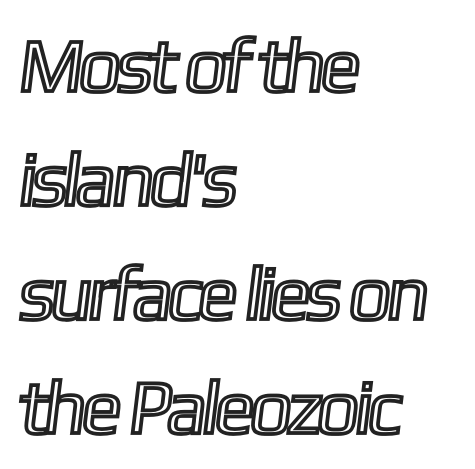
{"width": "condensed", "x_height": "medium", "monospaced": "no", "underline": "no", "align": "left", "line_spacing": "normal", "line_spacing_ratio": 1.5, "letter_spacing": "normal", "letter_spacing_em": 0.0, "glyph_px": 76}
